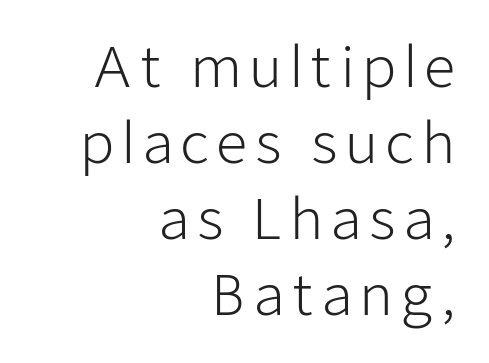
{"serif": "no", "italic": "no", "bold": "no", "weight": "light", "width": "normal", "stroke_contrast": "low", "x_height": "medium", "monospaced": "no", "underline": "no", "align": "right", "line_spacing": "normal", "line_spacing_ratio": 1.36, "glyph_px": 56}
